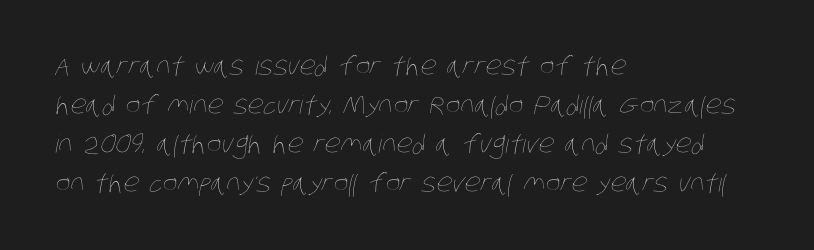
The glyphs are unaccompanied by any horizontal stroke below them. Leading: standard. Each line starts at the same left margin while the right side varies. Short note: letters normally spaced.
